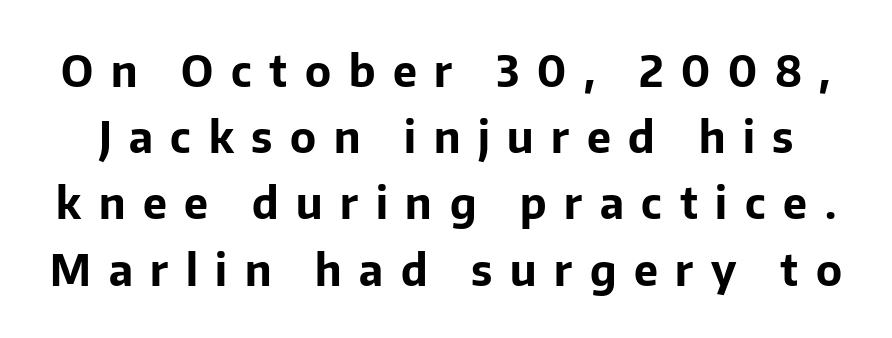
The image shows 43 px bold sans-serif type, upright; set normal line spacing (1.54x), unusually wide letter spacing (+0.41 em), not underlined; low stroke contrast and a medium x-height.
